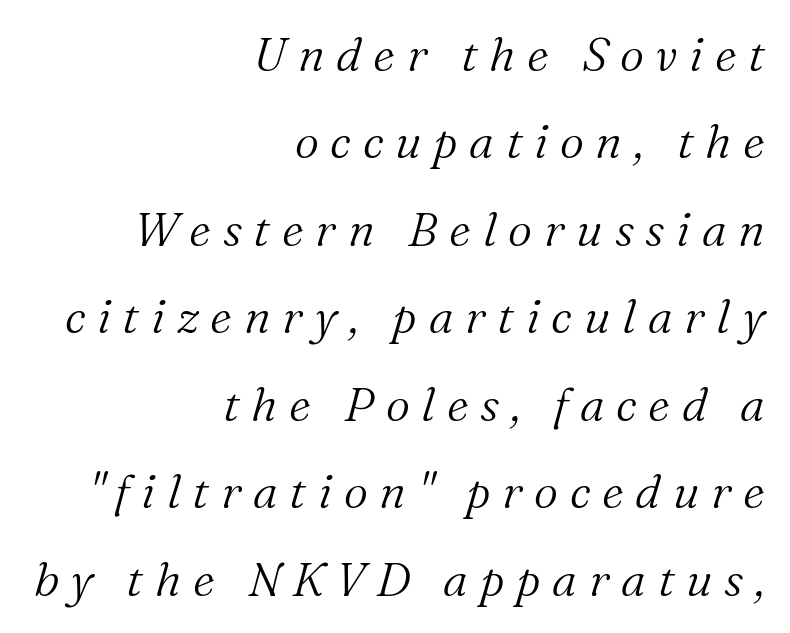
Words float on clear page, feet unadorned. Does extra space separate the letters? Yes, quite a lot of it. Proportional: the letters do not fall into vertical columns. Heft: none added — not bold.
